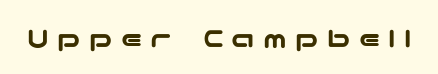
The rendering shows plain stroke endings on the letterforms — a sans-serif design. The letters stand straight up with perfectly vertical stems. This sample uses expanded letter spacing, leaving extra air between glyphs. Descender tails drop into unmarked territory.
